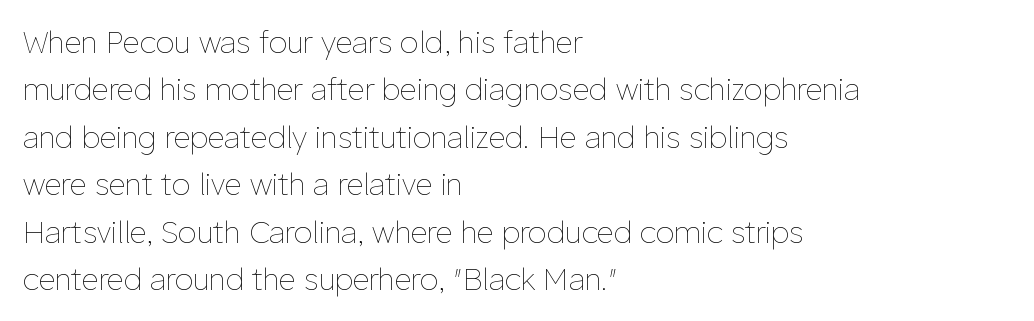
Q: Is the text bold? A: No.
Q: Is the text italic (slanted)? A: No, it is upright.
Q: Is the text underlined? A: No.
Q: How is the paragraph aligned? A: Left-aligned.
Q: Is the spacing between letters normal or unusually wide? A: Normal.
Q: Is the spacing between lines tight, normal or loose? A: Normal.
Q: Width (condensed, normal, or wide)? A: Normal.
Q: Stroke contrast? A: Low.
Q: x-height? A: Medium.
Q: Monospaced? A: No.
